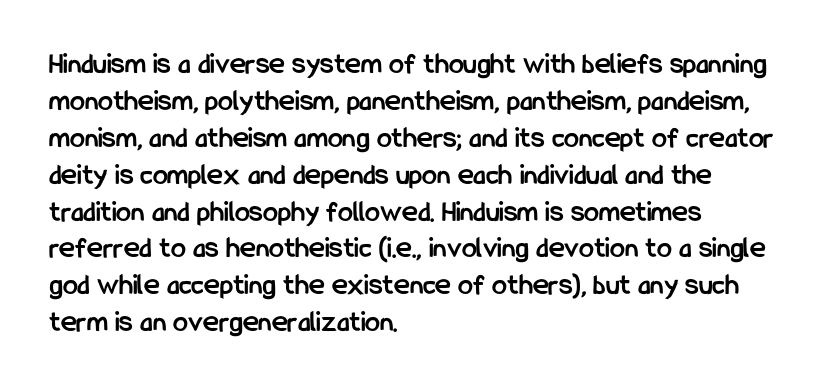
Standard letterfit; no display-style spreading of the glyphs. Horizontally, the lines are justified to the leading edge only. Look at the stroke-to-counter ratio: heavy, a bold. Think of a printed novel: that variable character pitch is what you see here.
